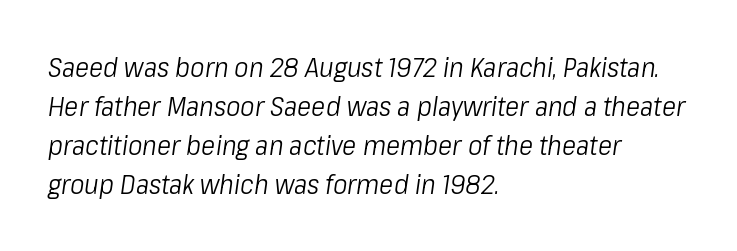
The image shows 27 px text type, italic (leaning right); set left-aligned, normal line spacing (1.45x), normal letter spacing, not underlined.
